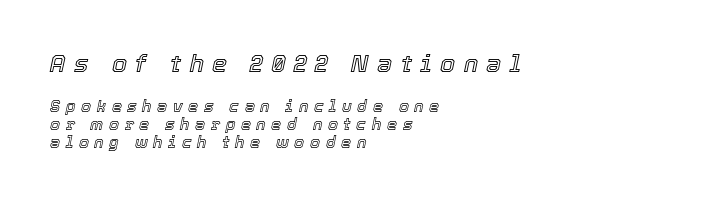
{"italic": "yes", "lean": "right", "slant_degrees": 12, "underline": "no", "align": "left", "line_spacing": "tight", "line_spacing_ratio": 1.14, "letter_spacing": "wide", "letter_spacing_em": 0.35, "larger_block": "first", "size_ratio": 1.5, "glyph_px": 24}
